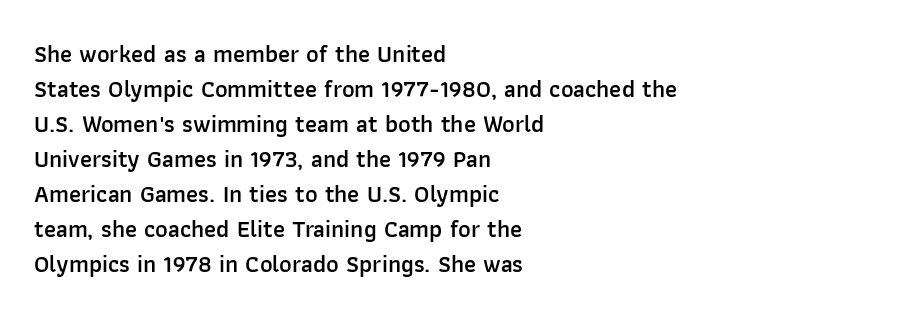
{"italic": "no", "bold": "semi", "underline": "no", "align": "left", "line_spacing": "normal", "line_spacing_ratio": 1.46, "letter_spacing": "normal", "letter_spacing_em": 0.0, "glyph_px": 24}
